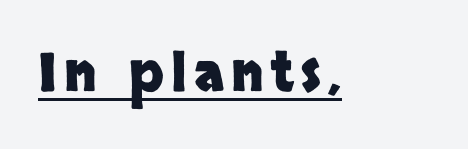
I'd call this a sans setting — the letters go barefoot. These lines were composed using upright roman letters. Spacing verdict: proportional, widths tailored to each character. Each line of the rendering has a horizontal stroke beneath the glyphs. The face used here has the dense, thick strokes of a bold.
